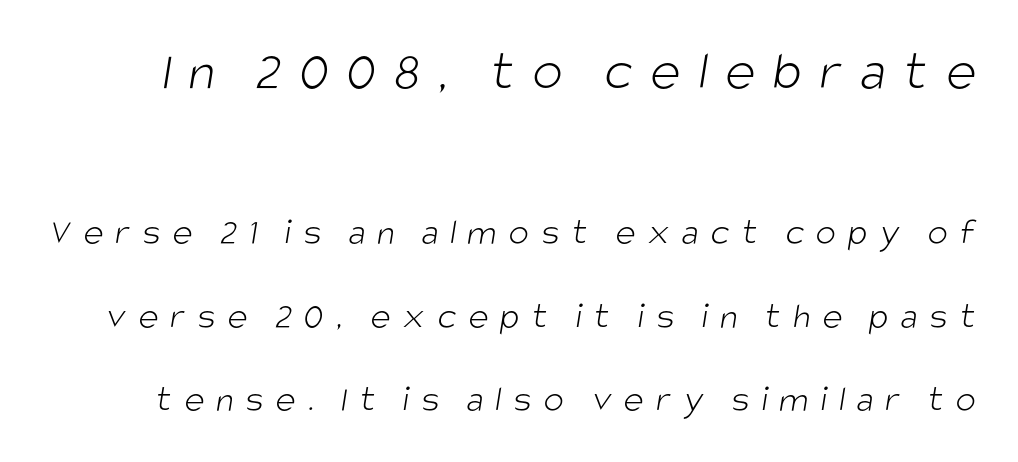
Type without underlining. Compared with typical body copy, the letter spacing here is much looser. This sample has the flowing, uneven cadence of proportional lettering. What's the leading like? Stretched, with rows far apart. Size hierarchy here favors the leading block over the trailing one. Stem width sits at or under what a default text font uses.
